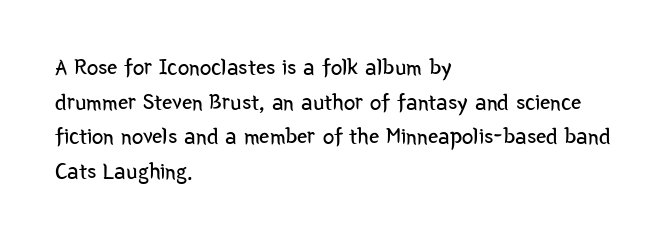
{"italic": "no", "bold": "no", "underline": "no", "align": "left", "line_spacing": "normal", "line_spacing_ratio": 1.51, "letter_spacing": "normal", "letter_spacing_em": 0.0, "glyph_px": 23}
